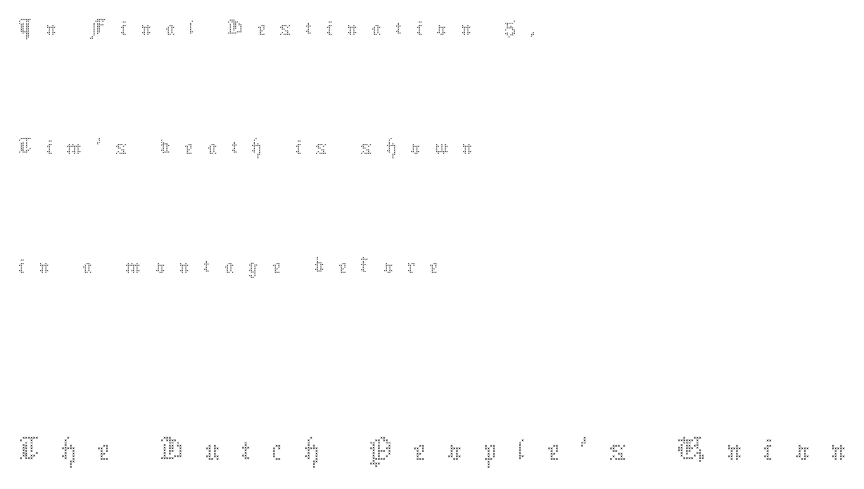
Q: Is the text bold? A: No.
Q: Is the text italic (slanted)? A: No, it is upright.
Q: Is the text underlined? A: No.
Q: How is the paragraph aligned? A: Left-aligned.
Q: Is the spacing between letters normal or unusually wide? A: Unusually wide.
Q: Is the spacing between lines tight, normal or loose? A: Loose.
Q: Which block of text is set in a larger size, the first (top) or the second (bottom)? A: The second (bottom) one.
Q: Width (condensed, normal, or wide)? A: Normal.
Q: Stroke contrast? A: Medium.
Q: x-height? A: Medium.
Q: Monospaced? A: No.
